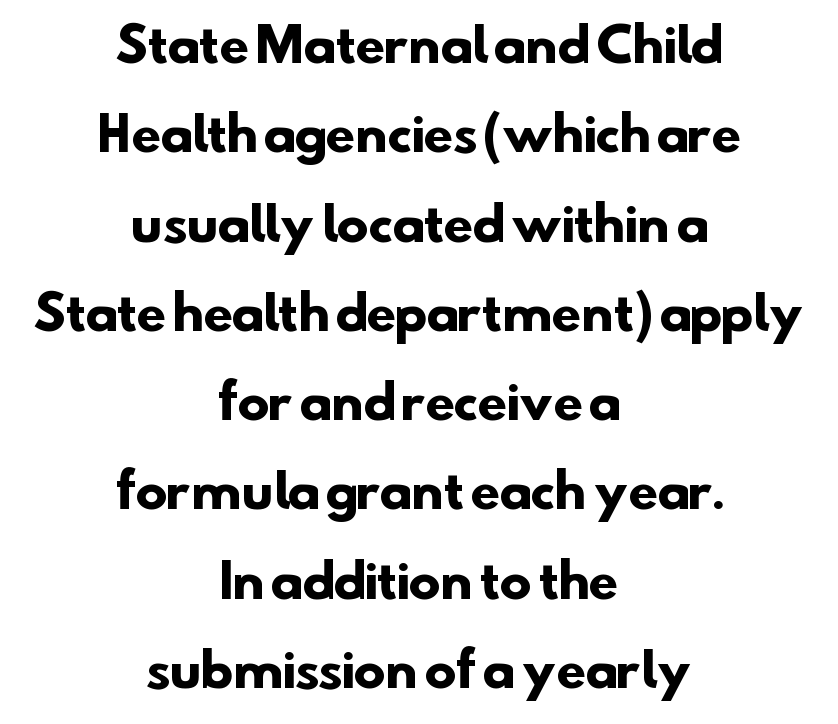
Q: Is the text bold? A: Yes.
Q: Is the typeface a serif or a sans-serif typeface? A: Sans-serif.
Q: Is the text underlined? A: No.
Q: How is the paragraph aligned? A: Centered.
Q: Is the spacing between letters normal or unusually wide? A: Normal.
Q: Width (condensed, normal, or wide)? A: Normal.
Q: Stroke contrast? A: Low.
Q: x-height? A: Small.
Q: Monospaced? A: No.
